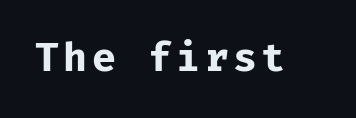
The image shows 39 px bold sans-serif type, upright, monospaced; set not underlined; low stroke contrast and a medium x-height.
